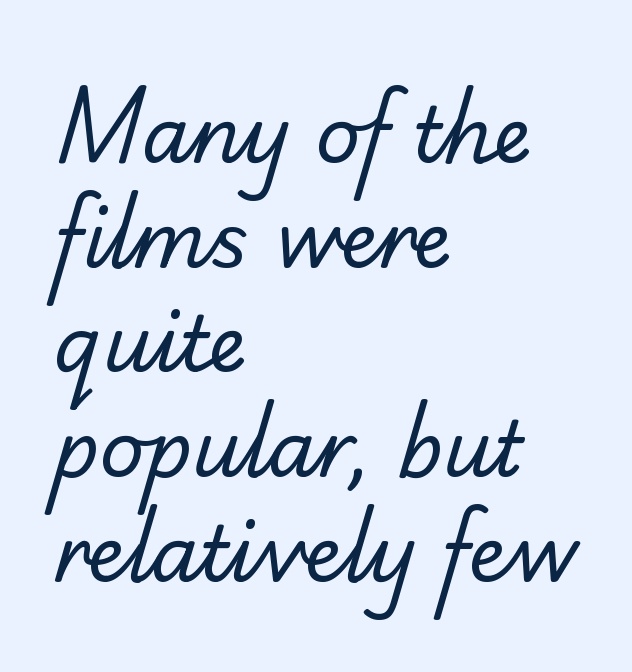
Q: Is the text bold? A: No.
Q: Is the typeface a serif or a sans-serif typeface? A: Serif.
Q: Is the text underlined? A: No.
Q: How is the paragraph aligned? A: Left-aligned.
Q: Is the spacing between letters normal or unusually wide? A: Normal.
Q: Is the spacing between lines tight, normal or loose? A: Normal.
Q: Width (condensed, normal, or wide)? A: Normal.
Q: Stroke contrast? A: Low.
Q: x-height? A: Small.
Q: Monospaced? A: No.
